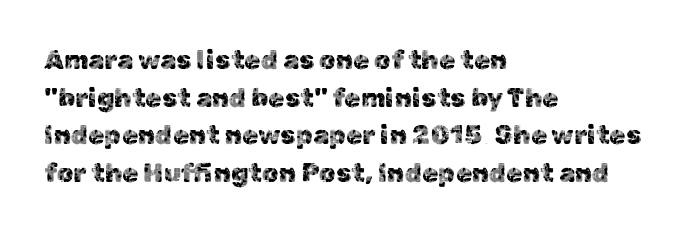
{"italic": "no", "underline": "no", "align": "left", "line_spacing": "normal", "line_spacing_ratio": 1.45, "letter_spacing": "normal", "letter_spacing_em": 0.0, "glyph_px": 26}
